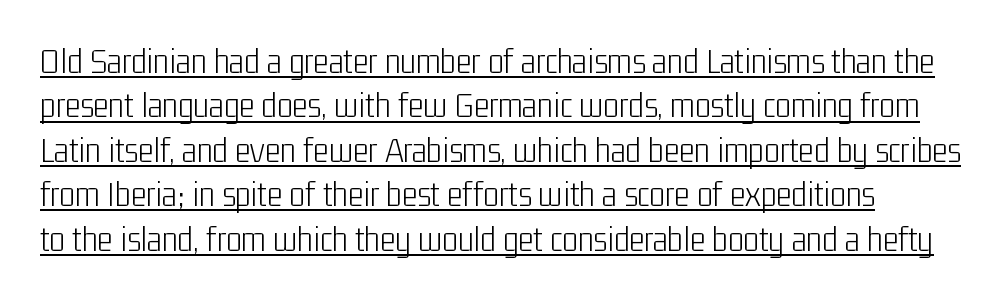
The image shows 37 px light, condensed sans-serif type, upright; set line spacing 1.2x, normal letter spacing, underlined; low stroke contrast and a medium x-height.
